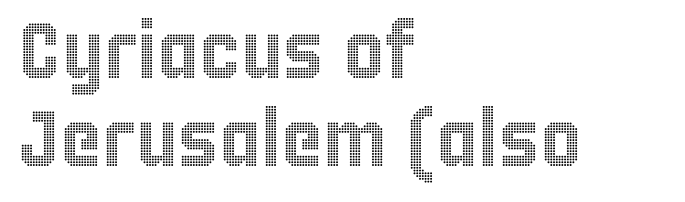
The passage shown is typed in a proportional face where columns would drift. The letters stand upright; this is a roman face. A student would call this left alignment; a typographer would say flush left, rag right. You could call the tracking neutral — neither tight nor loose. A bare baseline throughout the passage. Does the leading feel generous? Not at all — it's pinched.
